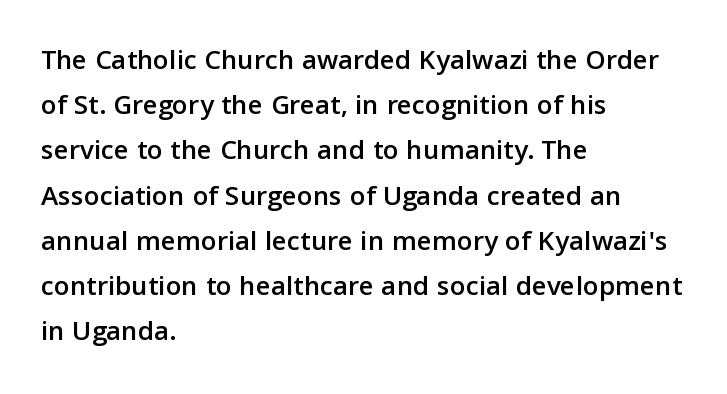
Q: Is the text italic (slanted)? A: No, it is upright.
Q: Is the typeface a serif or a sans-serif typeface? A: Sans-serif.
Q: Is the text underlined? A: No.
Q: How is the paragraph aligned? A: Left-aligned.
Q: Is the spacing between letters normal or unusually wide? A: Normal.
Q: Is the spacing between lines tight, normal or loose? A: Normal.
Q: Width (condensed, normal, or wide)? A: Normal.
Q: Stroke contrast? A: Low.
Q: x-height? A: Medium.
Q: Monospaced? A: No.
